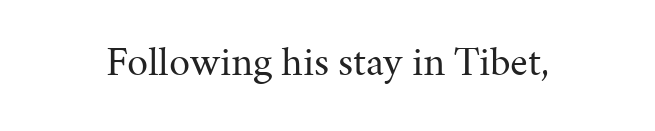
Standard letterfit; no display-style spreading of the glyphs. Character widths vary here, with narrow letters taking less room than wide ones. Check the space under the baseline: it is left empty. The font sits on the lighter half of the weight spectrum, regular included.
